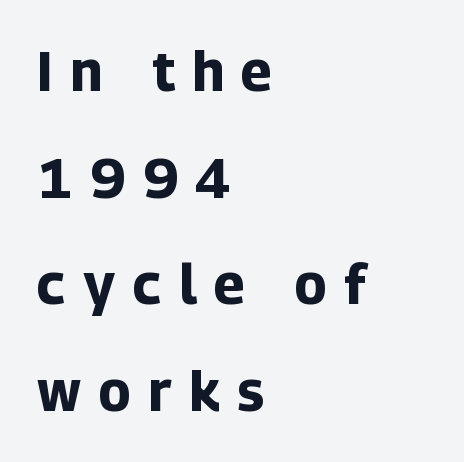
The space between consecutive lines is lavish. Just letters on the line, the space beneath them empty. Students, this is bold: see how much ink each stroke carries. Tracking value appears strongly positive — letters spread wide. Short and long lines alike share a common starting point at left.
